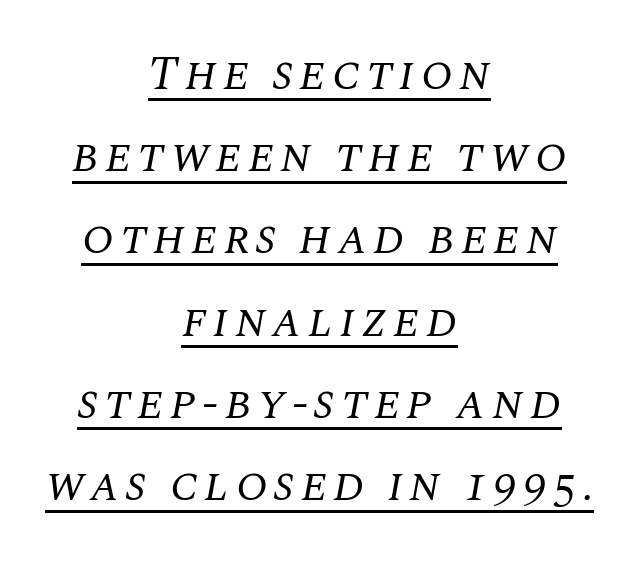
{"serif": "yes", "italic": "yes", "lean": "right", "slant_degrees": 10, "bold": "no", "weight": "regular", "width": "normal", "stroke_contrast": "medium", "x_height": "large", "monospaced": "no", "underline": "yes", "align": "center", "line_spacing_ratio": 1.75, "glyph_px": 47}
